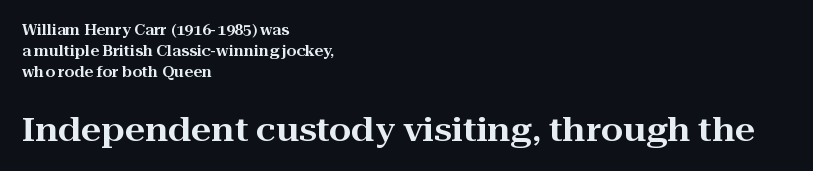
{"serif": "yes", "italic": "no", "width": "wide", "stroke_contrast": "high", "x_height": "medium", "monospaced": "no", "underline": "no", "align": "left", "line_spacing": "normal", "line_spacing_ratio": 1.5, "letter_spacing": "normal", "letter_spacing_em": 0.0, "larger_block": "second", "size_ratio": 2.29, "glyph_px": 32}
